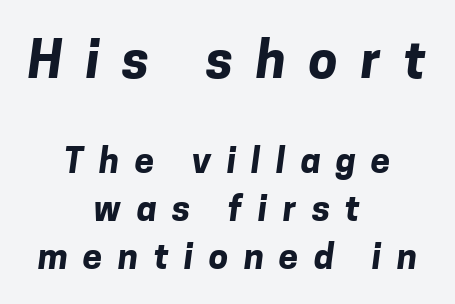
{"serif": "no", "bold": "yes", "weight": "bold", "width": "normal", "stroke_contrast": "low", "x_height": "medium", "monospaced": "no", "underline": "no", "align": "center", "line_spacing": "normal", "line_spacing_ratio": 1.36, "letter_spacing": "wide", "letter_spacing_em": 0.44, "larger_block": "first", "size_ratio": 1.49, "glyph_px": 52}
